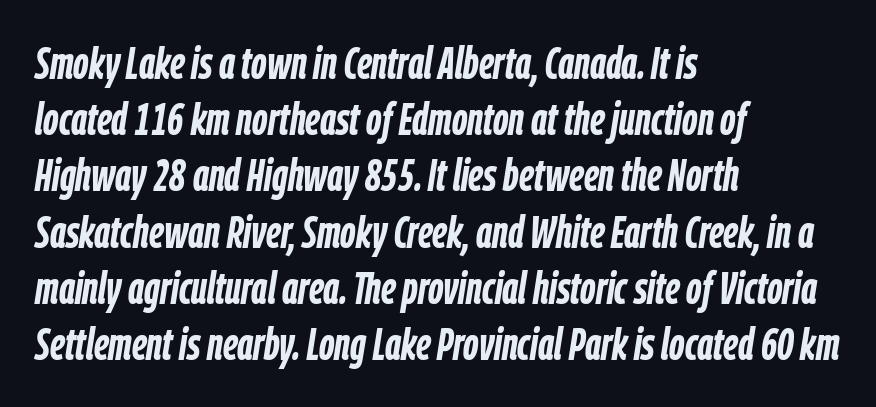
The image shows 45 px semibold, condensed type, italic (leaning right); set left-aligned, normal line spacing (1.25x), normal letter spacing, not underlined; low stroke contrast and a medium x-height.
